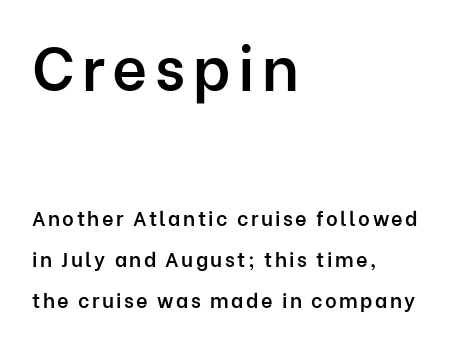
Block one is the big one; block two sits smaller underneath. The baseline area is clear. The typography opts for an upright posture over an oblique one. One-word summary of the alignment: left. In terms of letterform style, serifs are entirely absent. In terms of weight, the rendering is demibold, just under bold.
